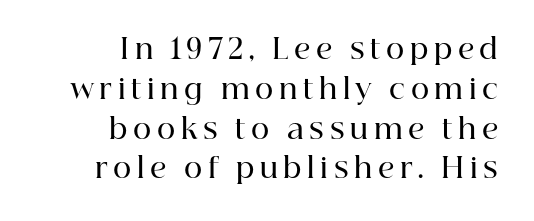
Regarding serifs, this sample has them. Alignment: flush right. Is the type bold? Partly — it's a semibold, heavier than regular but not fully bold. Note the varied advance widths — an 'i' is clearly narrower than an 'm'. Is there much room between lines? A standard amount, neither cramped nor airy.
